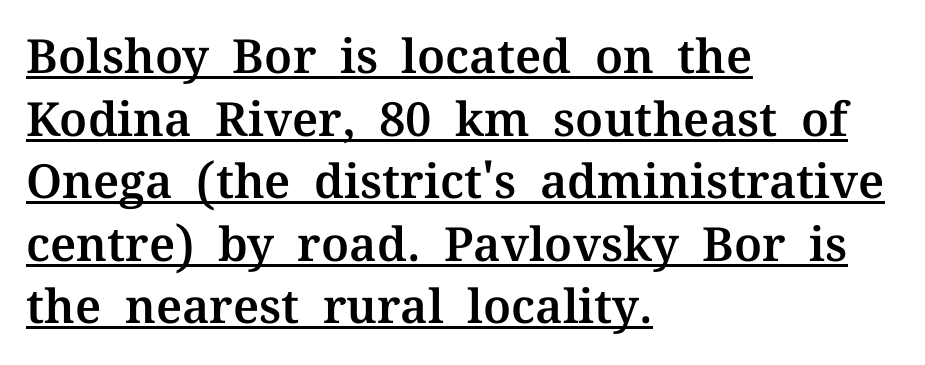
{"serif": "yes", "italic": "no", "width": "normal", "stroke_contrast": "medium", "x_height": "medium", "monospaced": "no", "underline": "yes", "align": "left", "line_spacing": "normal", "line_spacing_ratio": 1.33, "letter_spacing": "normal", "letter_spacing_em": 0.0, "glyph_px": 47}
